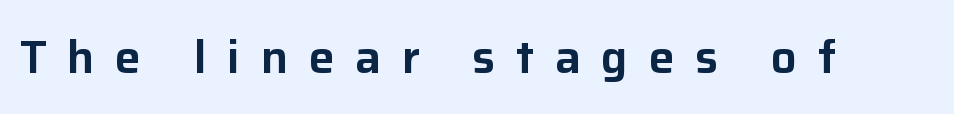
{"serif": "no", "italic": "no", "width": "normal", "stroke_contrast": "low", "x_height": "medium", "monospaced": "no", "underline": "no", "letter_spacing": "wide", "letter_spacing_em": 0.45, "glyph_px": 46}
